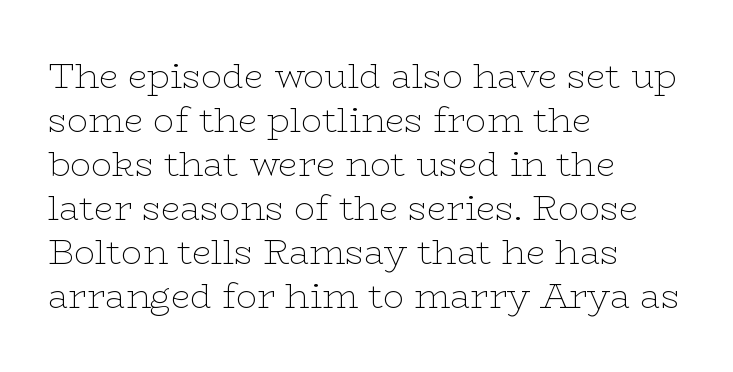
Q: Is the text bold? A: No.
Q: Is the text italic (slanted)? A: No, it is upright.
Q: Is the typeface a serif or a sans-serif typeface? A: Serif.
Q: Is the text underlined? A: No.
Q: How is the paragraph aligned? A: Left-aligned.
Q: Is the spacing between letters normal or unusually wide? A: Normal.
Q: Is the spacing between lines tight, normal or loose? A: Normal.
Q: Width (condensed, normal, or wide)? A: Wide.
Q: Stroke contrast? A: Low.
Q: x-height? A: Medium.
Q: Monospaced? A: No.
